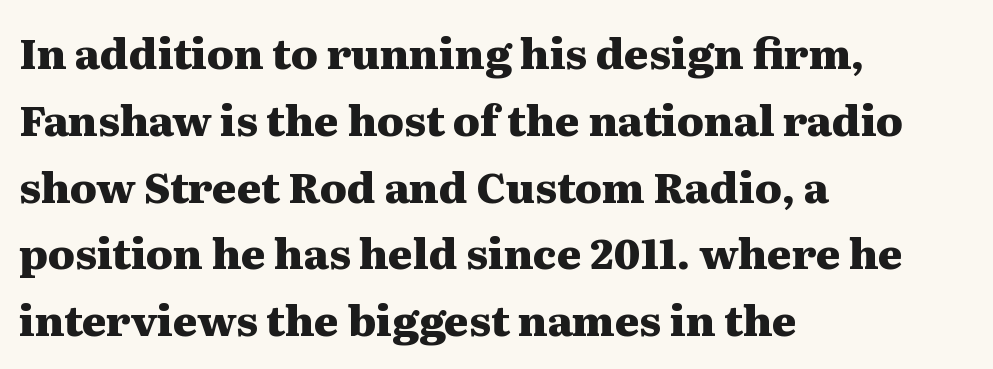
The image shows 42 px heavy, wide serif type, upright; set left-aligned, normal line spacing (1.59x), normal letter spacing, not underlined; medium stroke contrast and a medium x-height.
